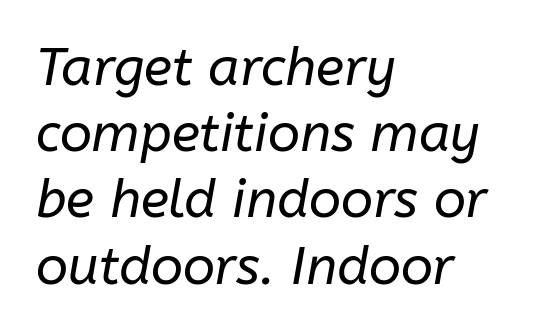
{"italic": "yes", "lean": "right", "slant_degrees": 10, "bold": "no", "weight": "regular", "width": "normal", "stroke_contrast": "low", "x_height": "medium", "monospaced": "no", "underline": "no", "align": "left", "line_spacing": "normal", "line_spacing_ratio": 1.25, "letter_spacing": "normal", "letter_spacing_em": 0.0, "glyph_px": 53}
